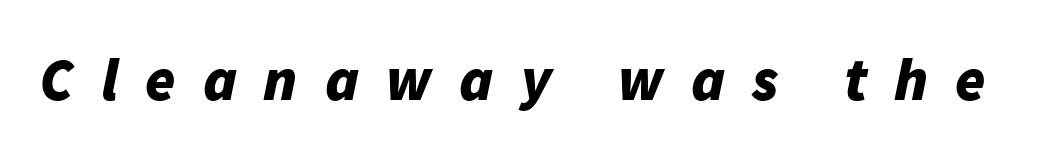
The horizontal fit of the characters is loose and conspicuously gappy. Anything drawn beneath the words? Only blank space. You'd pick this weight for a headline — it's a proper bold. A typesetter would call this proportional, since set widths differ per character.
